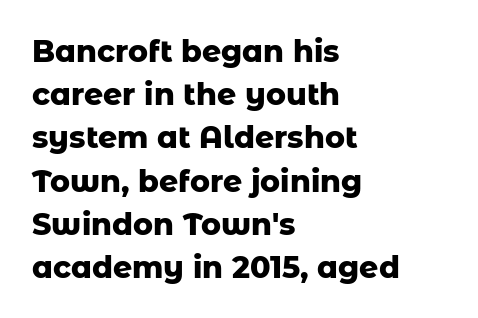
Summary of vertical rhythm: regular, with standard interline spacing. Check the space under the baseline: it is left empty. Type style note: lacks serifs. Tracking value appears to be zero — textbook default spacing. Emphasis by weight is at full strength: bold.
